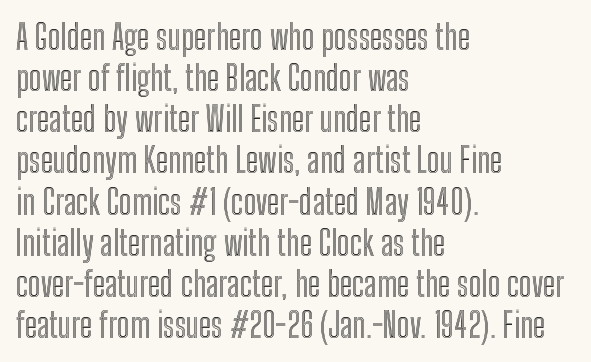
The image shows 34 px condensed type, upright; set left-aligned, line spacing 1.21x, normal letter spacing, not underlined; a medium x-height.
